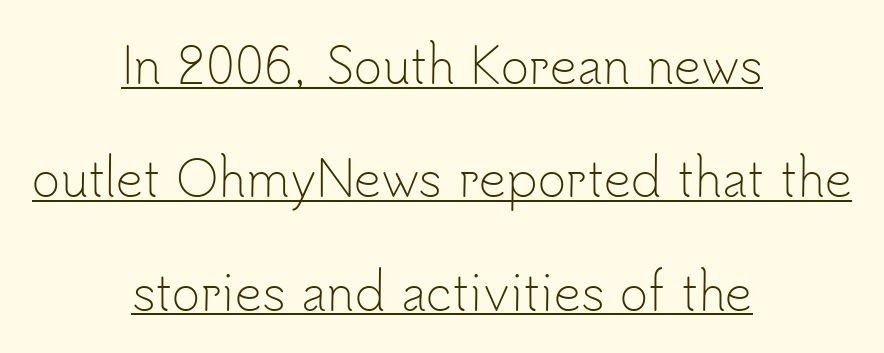
Q: Is the text bold? A: No.
Q: Is the text italic (slanted)? A: No, it is upright.
Q: Is the typeface a serif or a sans-serif typeface? A: Sans-serif.
Q: Is the text underlined? A: Yes.
Q: How is the paragraph aligned? A: Centered.
Q: Is the spacing between letters normal or unusually wide? A: Normal.
Q: Is the spacing between lines tight, normal or loose? A: Loose.
Q: Width (condensed, normal, or wide)? A: Normal.
Q: Stroke contrast? A: Low.
Q: x-height? A: Small.
Q: Monospaced? A: No.
